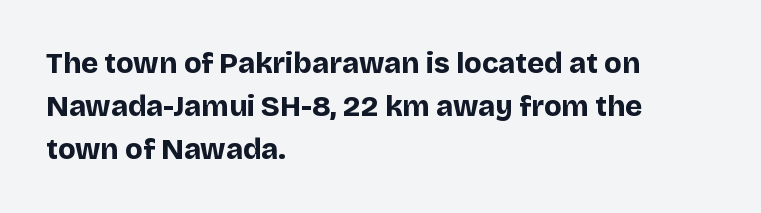
Q: Is the text bold? A: Yes.
Q: Is the text italic (slanted)? A: No, it is upright.
Q: Is the typeface a serif or a sans-serif typeface? A: Sans-serif.
Q: Is the text underlined? A: No.
Q: How is the paragraph aligned? A: Left-aligned.
Q: Is the spacing between letters normal or unusually wide? A: Normal.
Q: Is the spacing between lines tight, normal or loose? A: Normal.
Q: Width (condensed, normal, or wide)? A: Normal.
Q: Stroke contrast? A: Low.
Q: x-height? A: Large.
Q: Monospaced? A: No.
